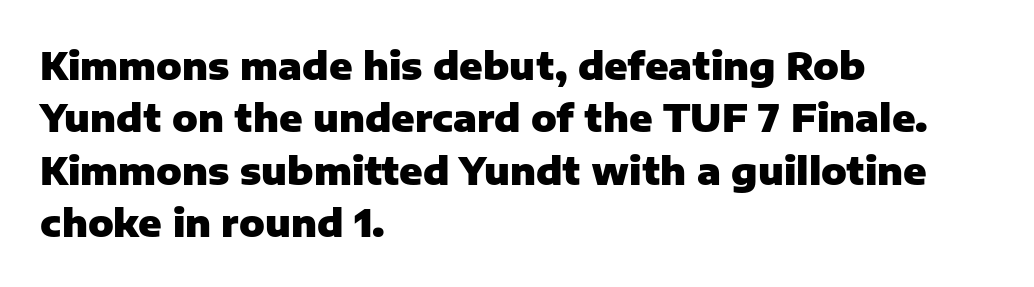
The image shows 38 px heavy sans-serif type, upright; set left-aligned, normal line spacing (1.38x), normal letter spacing, not underlined; low stroke contrast and a medium x-height.
